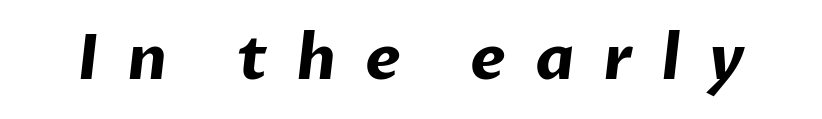
{"serif": "no", "bold": "yes", "weight": "bold", "width": "normal", "stroke_contrast": "low", "x_height": "medium", "monospaced": "no", "underline": "no", "letter_spacing": "wide", "letter_spacing_em": 0.46, "glyph_px": 62}
